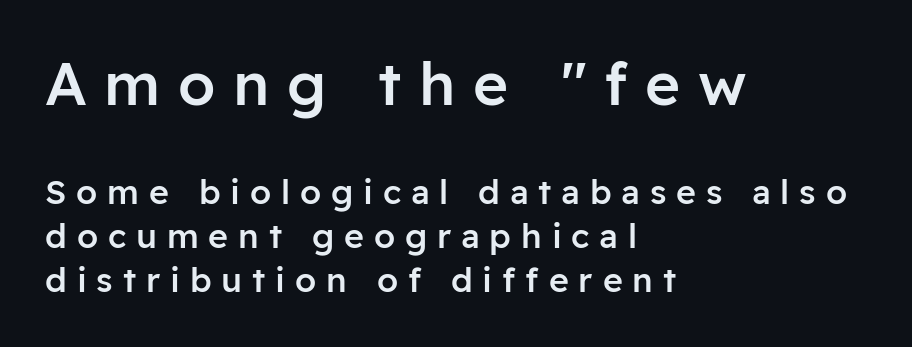
{"serif": "no", "italic": "no", "bold": "semi", "weight": "semibold", "width": "normal", "stroke_contrast": "low", "x_height": "medium", "monospaced": "no", "underline": "no", "align": "left", "line_spacing": "normal", "line_spacing_ratio": 1.29, "letter_spacing": "wide", "letter_spacing_em": 0.29, "larger_block": "first", "size_ratio": 1.76, "glyph_px": 60}
